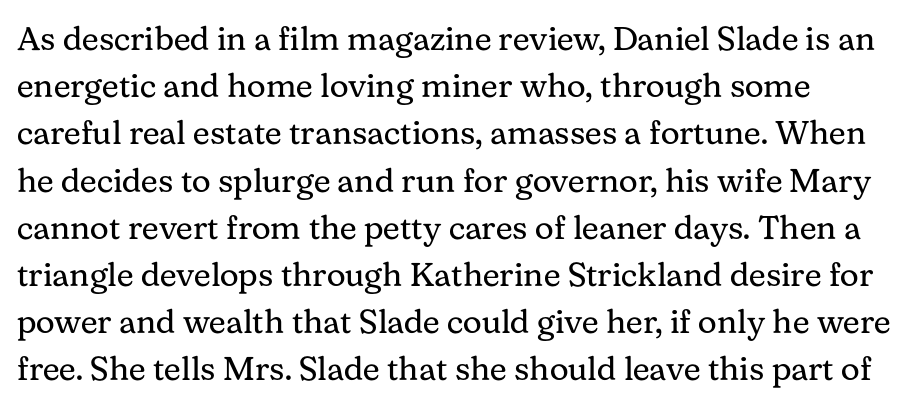
{"serif": "yes", "italic": "no", "bold": "no", "weight": "regular", "width": "normal", "stroke_contrast": "medium", "x_height": "medium", "monospaced": "no", "underline": "no", "align": "left", "line_spacing": "normal", "line_spacing_ratio": 1.43, "letter_spacing": "normal", "letter_spacing_em": 0.0, "glyph_px": 33}
